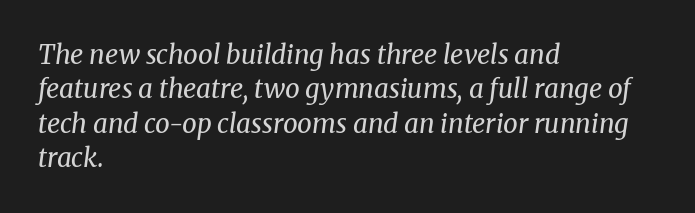
The image shows 26 px text type, italic (leaning right); set left-aligned, normal line spacing (1.32x), normal letter spacing, not underlined.
